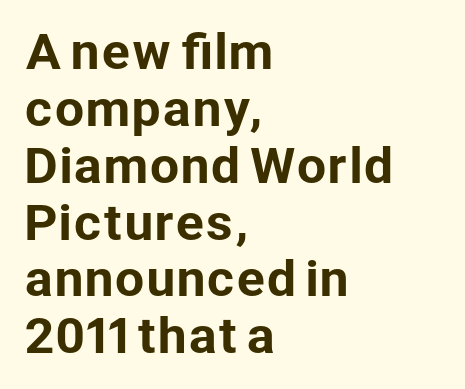
The image shows 47 px sans-serif type, upright; set left-aligned, line spacing 1.21x, normal letter spacing, not underlined; low stroke contrast and a medium x-height.
